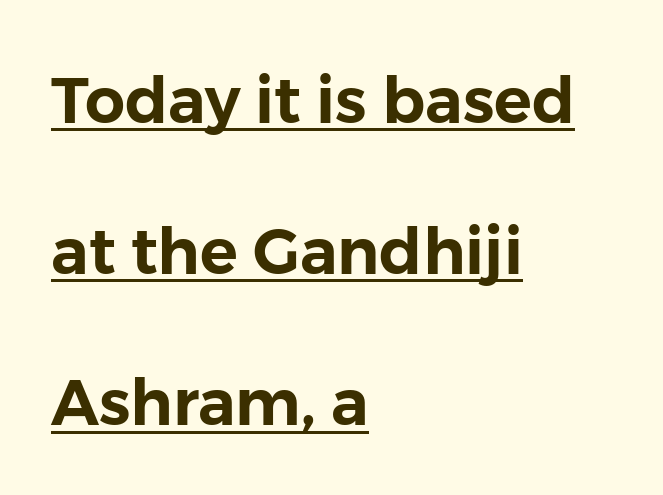
The image shows 63 px sans-serif type, upright; set left-aligned, loose line spacing (2.4x), normal letter spacing, underlined; low stroke contrast and a medium x-height.
